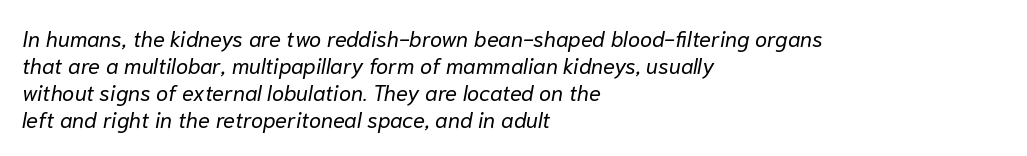
{"italic": "yes", "lean": "right", "slant_degrees": 10, "bold": "no", "underline": "no", "align": "left", "line_spacing_ratio": 1.23, "letter_spacing": "normal", "letter_spacing_em": 0.0, "glyph_px": 22}
